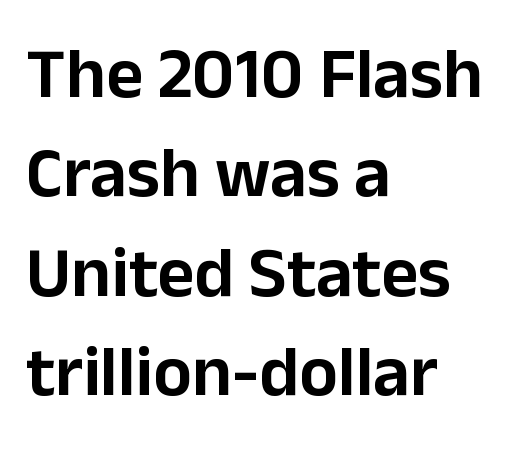
The image shows 72 px sans-serif type, upright; set left-aligned, normal line spacing (1.38x), normal letter spacing, not underlined; low stroke contrast and a medium x-height.
